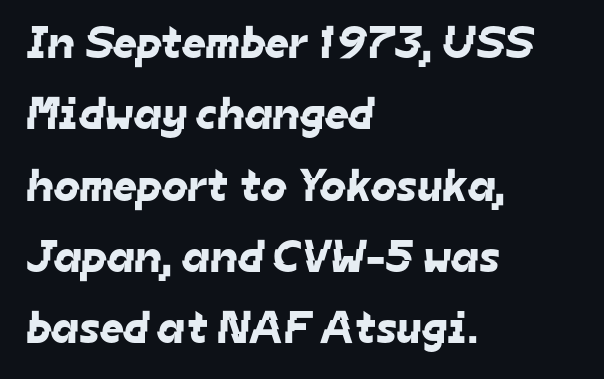
{"serif": "no", "width": "normal", "stroke_contrast": "low", "x_height": "medium", "monospaced": "no", "underline": "no", "align": "left", "line_spacing": "normal", "line_spacing_ratio": 1.55, "letter_spacing": "normal", "letter_spacing_em": 0.0, "glyph_px": 46}
